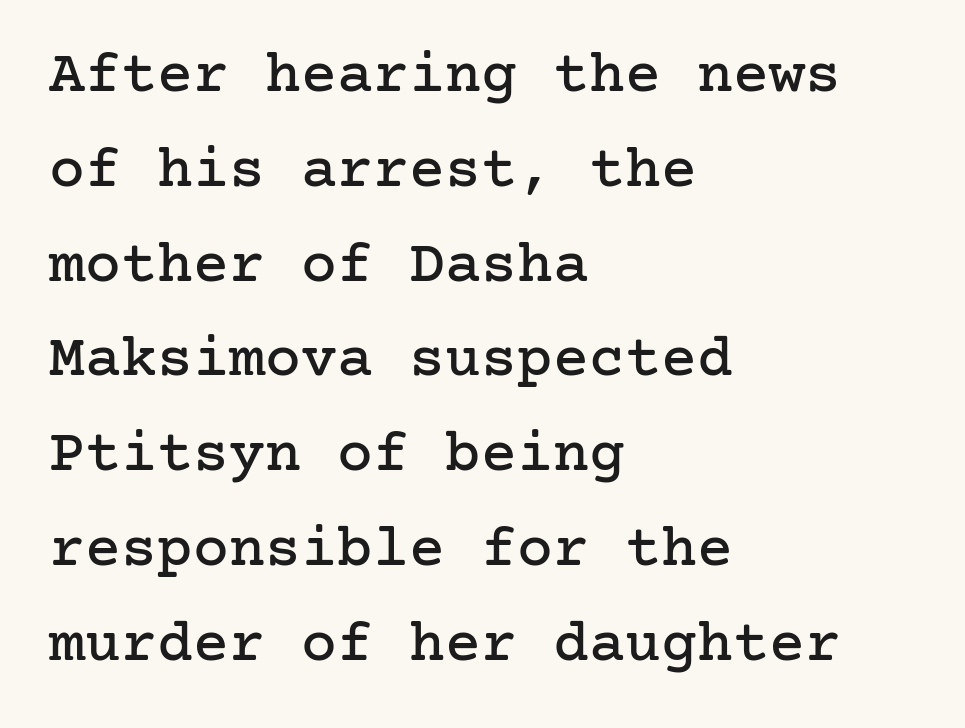
Q: Is the text italic (slanted)? A: No, it is upright.
Q: Is the typeface a serif or a sans-serif typeface? A: Serif.
Q: Is the text underlined? A: No.
Q: How is the paragraph aligned? A: Left-aligned.
Q: Is the spacing between letters normal or unusually wide? A: Normal.
Q: Is the spacing between lines tight, normal or loose? A: Normal.
Q: Width (condensed, normal, or wide)? A: Normal.
Q: Stroke contrast? A: Low.
Q: x-height? A: Medium.
